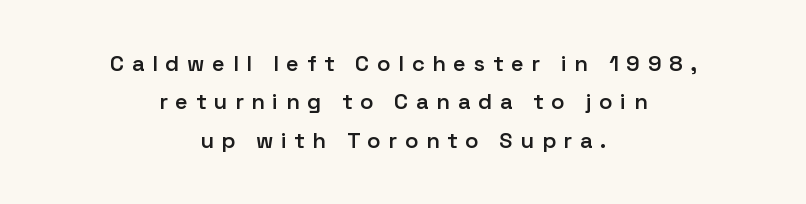
{"italic": "no", "bold": "semi", "underline": "no", "align": "center", "line_spacing_ratio": 1.74, "letter_spacing": "wide", "letter_spacing_em": 0.35, "glyph_px": 22}
